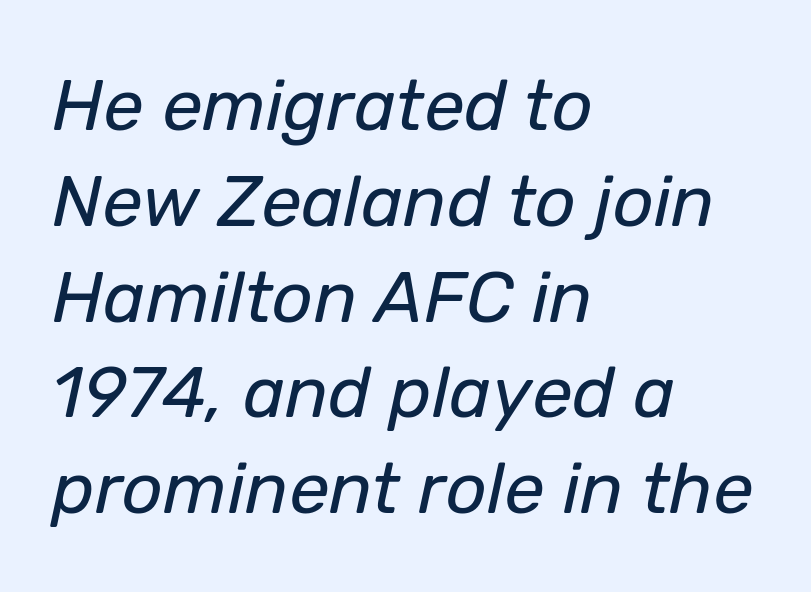
Q: Is the text bold? A: No.
Q: Is the text italic (slanted)? A: Yes, it leans right by about 12 degrees.
Q: Is the text underlined? A: No.
Q: How is the paragraph aligned? A: Left-aligned.
Q: Is the spacing between letters normal or unusually wide? A: Normal.
Q: Is the spacing between lines tight, normal or loose? A: Normal.
Q: Width (condensed, normal, or wide)? A: Normal.
Q: Stroke contrast? A: Low.
Q: x-height? A: Medium.
Q: Monospaced? A: No.
